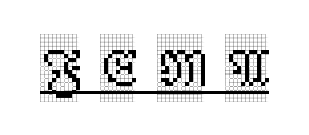
The passage shown is underscored from start to finish. Little horizontal feet cap the strokes, marking this as serif type. The rendering uses natural spacing where letterforms have individual widths. Italic: no, the glyphs are upright roman. Observe the wide spacing: letters keep a clear distance from each other.
